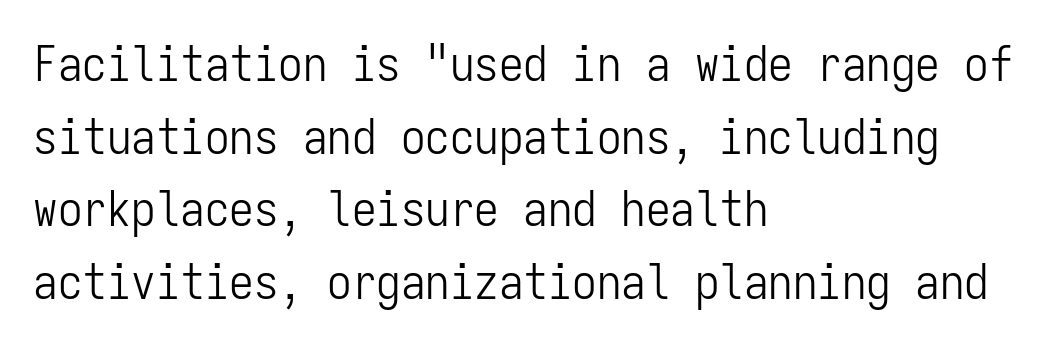
Unlike italic type, these characters show no tilt at all. The strip under each line holds only bare page. The letters look calm and open, with moderate or lighter stems. Does the type have serifs? No, each stem ends abruptly. These lines are rendered in a fixed-pitch font. Leading matches the norm, producing a regular column.
